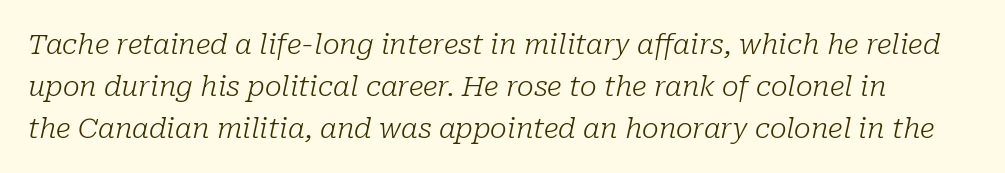
Q: Is the text bold? A: No.
Q: Is the text italic (slanted)? A: Yes, it leans right by about 10 degrees.
Q: Is the typeface a serif or a sans-serif typeface? A: Serif.
Q: Is the text underlined? A: No.
Q: Is the spacing between letters normal or unusually wide? A: Normal.
Q: Is the spacing between lines tight, normal or loose? A: Normal.
Q: Width (condensed, normal, or wide)? A: Normal.
Q: Stroke contrast? A: Low.
Q: x-height? A: Medium.
Q: Monospaced? A: No.
